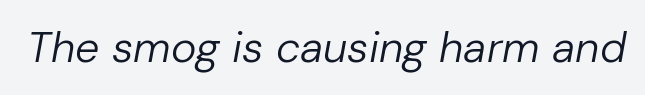
The typeface has the unassuming heft of standard copy or less. The rendering uses natural spacing where letterforms have individual widths. Honestly, the letter spacing is just normal — you wouldn't notice it. In terms of posture, this sample is oblique. Descenders are the only things crossing below the line.
